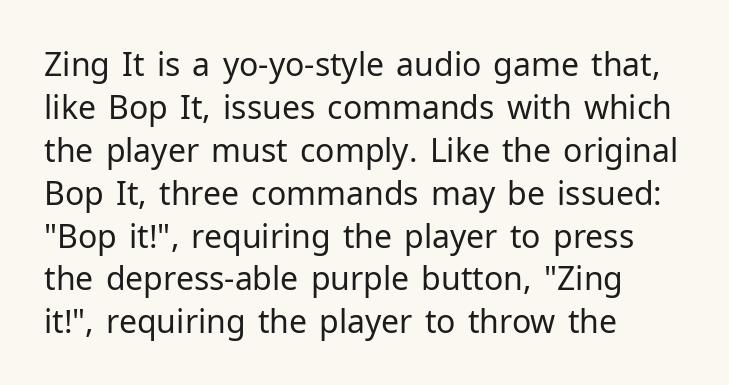
Q: Is the text bold? A: No.
Q: Is the text italic (slanted)? A: No, it is upright.
Q: Is the typeface a serif or a sans-serif typeface? A: Sans-serif.
Q: Is the text underlined? A: No.
Q: How is the paragraph aligned? A: Left-aligned.
Q: Is the spacing between letters normal or unusually wide? A: Normal.
Q: Is the spacing between lines tight, normal or loose? A: Normal.
Q: Width (condensed, normal, or wide)? A: Normal.
Q: Stroke contrast? A: Low.
Q: x-height? A: Medium.
Q: Monospaced? A: No.
